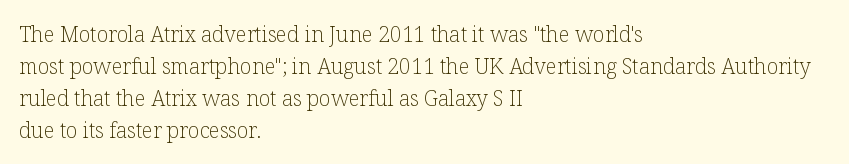
{"italic": "no", "bold": "no", "underline": "no", "align": "left", "line_spacing": "normal", "line_spacing_ratio": 1.52, "letter_spacing": "normal", "letter_spacing_em": 0.0, "glyph_px": 21}
